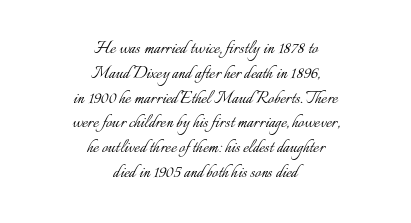
Is the block centered? Yes — each line is placed symmetrically about the middle. Spacing between characters is what you'd get straight out of the box. The strip under each line holds only bare page.
